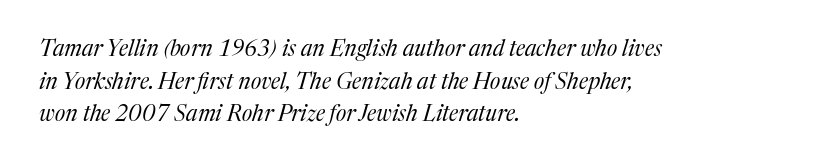
Q: Is the text bold? A: No.
Q: Is the text italic (slanted)? A: Yes, it leans right by about 17 degrees.
Q: Is the text underlined? A: No.
Q: How is the paragraph aligned? A: Left-aligned.
Q: Is the spacing between letters normal or unusually wide? A: Normal.
Q: Is the spacing between lines tight, normal or loose? A: Normal.
